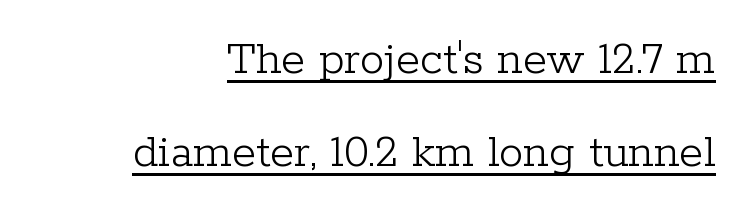
{"serif": "yes", "italic": "no", "bold": "no", "weight": "light", "width": "normal", "stroke_contrast": "low", "x_height": "medium", "monospaced": "no", "underline": "yes", "line_spacing": "loose", "line_spacing_ratio": 1.9, "letter_spacing": "normal", "letter_spacing_em": 0.0, "glyph_px": 49}
